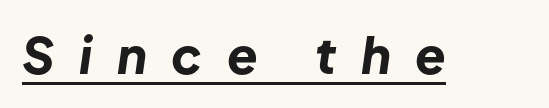
{"italic": "yes", "lean": "right", "slant_degrees": 8, "bold": "yes", "weight": "bold", "width": "normal", "stroke_contrast": "low", "x_height": "medium", "monospaced": "no", "underline": "yes", "letter_spacing": "wide", "letter_spacing_em": 0.49, "glyph_px": 50}
